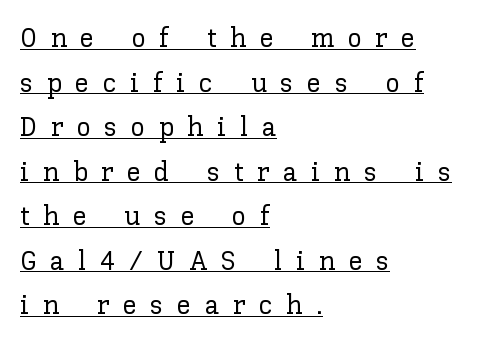
Q: Is the text italic (slanted)? A: No, it is upright.
Q: Is the text underlined? A: Yes.
Q: How is the paragraph aligned? A: Left-aligned.
Q: Is the spacing between letters normal or unusually wide? A: Unusually wide.
Q: Is the spacing between lines tight, normal or loose? A: Normal.
Q: Width (condensed, normal, or wide)? A: Normal.
Q: Stroke contrast? A: Low.
Q: x-height? A: Medium.
Q: Monospaced? A: No.
